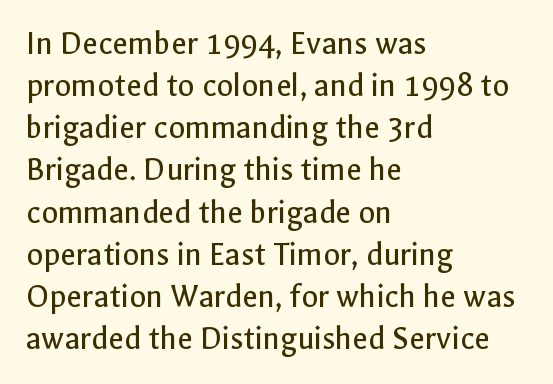
Q: Is the text bold? A: No.
Q: Is the text italic (slanted)? A: No, it is upright.
Q: Is the typeface a serif or a sans-serif typeface? A: Sans-serif.
Q: Is the text underlined? A: No.
Q: How is the paragraph aligned? A: Left-aligned.
Q: Is the spacing between letters normal or unusually wide? A: Normal.
Q: Width (condensed, normal, or wide)? A: Normal.
Q: x-height? A: Medium.
Q: Monospaced? A: No.
